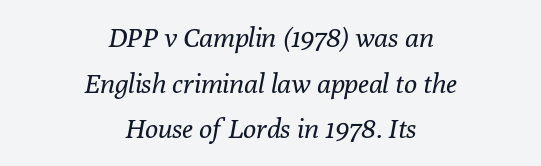
{"italic": "yes", "lean": "right", "slant_degrees": 10, "bold": "no", "underline": "no", "align": "center", "line_spacing": "normal", "line_spacing_ratio": 1.69, "letter_spacing": "normal", "letter_spacing_em": 0.0, "glyph_px": 27}
